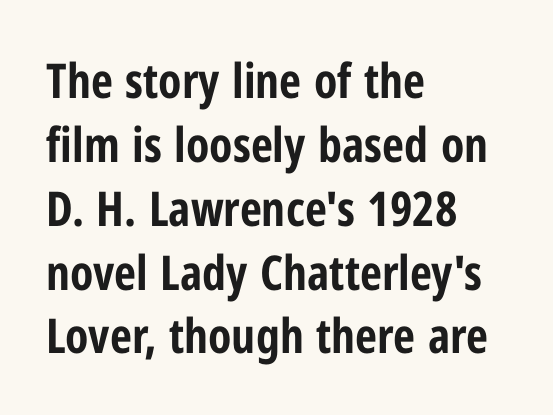
The image shows 48 px bold, condensed sans-serif type, upright; set left-aligned, normal line spacing (1.33x), normal letter spacing, not underlined; low stroke contrast and a medium x-height.
